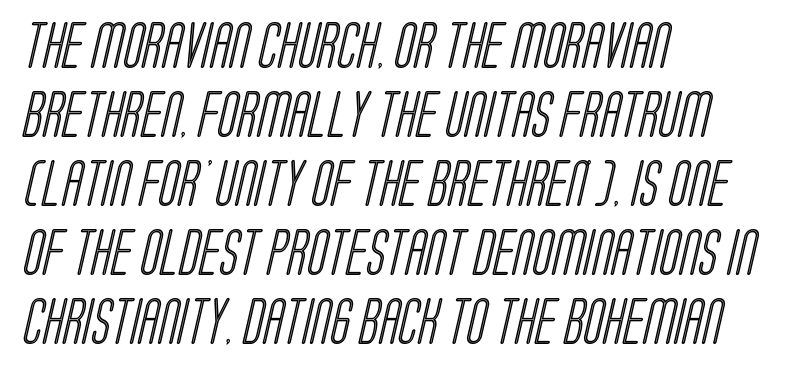
Q: Is the text underlined? A: No.
Q: How is the paragraph aligned? A: Left-aligned.
Q: Is the spacing between letters normal or unusually wide? A: Normal.
Q: Is the spacing between lines tight, normal or loose? A: Normal.
Q: Width (condensed, normal, or wide)? A: Condensed.
Q: x-height? A: Large.
Q: Monospaced? A: No.
